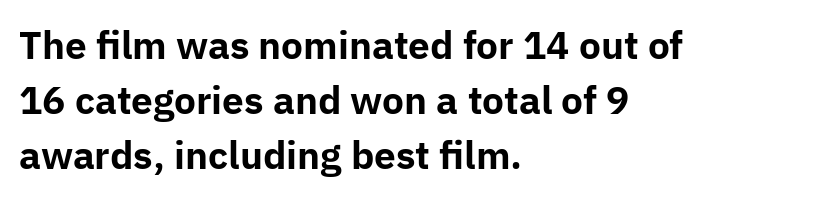
Is this a fixed-width face? No — the glyphs have proportional, varying widths. Plenty of ink on the page — the face is bold. The rendering keeps characters at their native spacing. The passage is arranged the way most books set body copy — flush left. The specimen omits any rule beneath the text block's lines. Notice how the stems are strictly vertical — no italics here.
